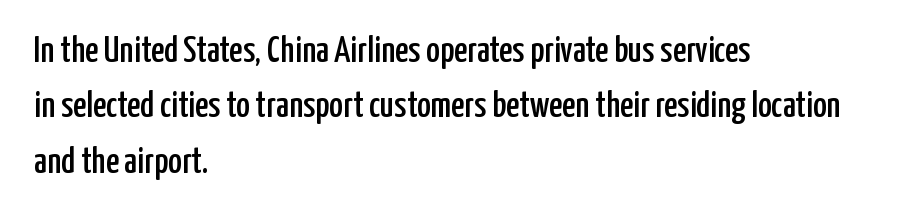
The image shows 37 px condensed sans-serif type, upright; set left-aligned, normal line spacing (1.5x), normal letter spacing, not underlined; low stroke contrast and a medium x-height.
